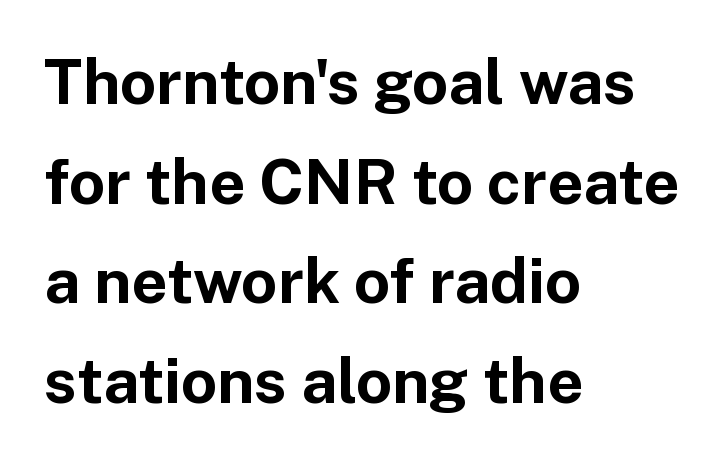
{"serif": "no", "italic": "no", "bold": "yes", "weight": "bold", "width": "normal", "stroke_contrast": "low", "x_height": "medium", "monospaced": "no", "underline": "no", "align": "left", "line_spacing": "normal", "line_spacing_ratio": 1.58, "letter_spacing": "normal", "letter_spacing_em": 0.0, "glyph_px": 63}
